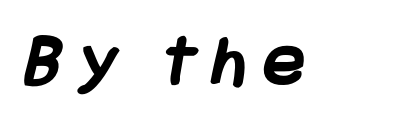
Q: Is the text bold? A: Yes.
Q: Is the typeface a serif or a sans-serif typeface? A: Sans-serif.
Q: Is the text underlined? A: No.
Q: Is the spacing between letters normal or unusually wide? A: Unusually wide.
Q: Width (condensed, normal, or wide)? A: Condensed.
Q: Stroke contrast? A: Low.
Q: x-height? A: Large.
